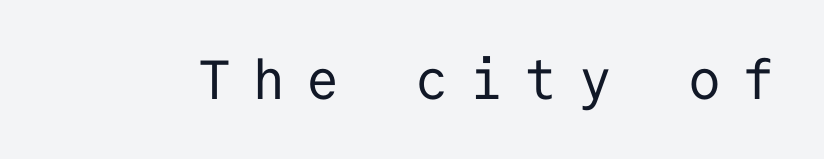
Q: Is the text bold? A: No.
Q: Is the text italic (slanted)? A: No, it is upright.
Q: Is the typeface a serif or a sans-serif typeface? A: Sans-serif.
Q: Is the text underlined? A: No.
Q: Is the spacing between letters normal or unusually wide? A: Unusually wide.
Q: Width (condensed, normal, or wide)? A: Normal.
Q: Stroke contrast? A: Low.
Q: x-height? A: Medium.
Q: Monospaced? A: Yes.
